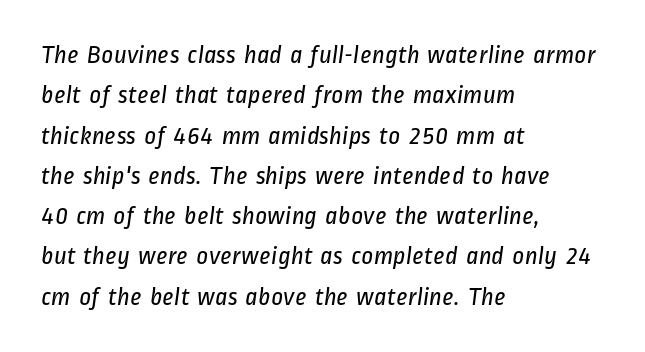
The image shows 26 px text type; set left-aligned, normal line spacing (1.55x), normal letter spacing, not underlined.
